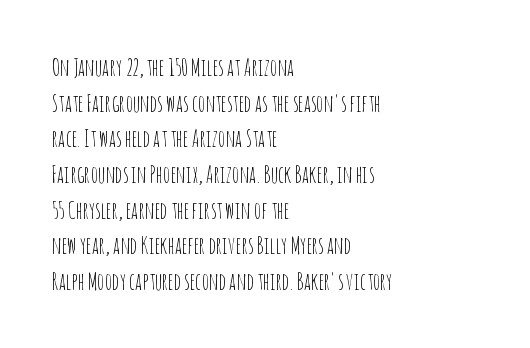
Q: Is the text bold? A: No.
Q: Is the text italic (slanted)? A: No, it is upright.
Q: Is the text underlined? A: No.
Q: How is the paragraph aligned? A: Left-aligned.
Q: Is the spacing between letters normal or unusually wide? A: Normal.
Q: Is the spacing between lines tight, normal or loose? A: Normal.
